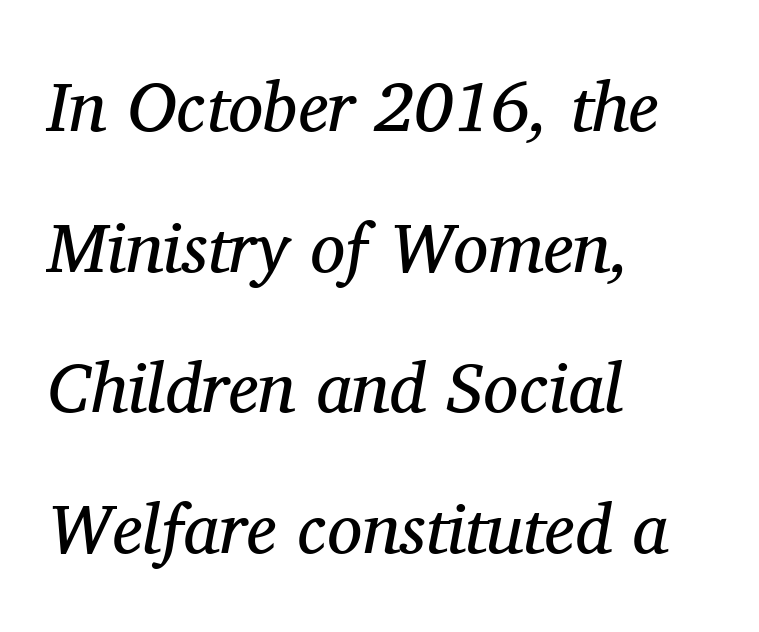
Regarding leading, the lines here are spaced well apart. The characters are drawn with everyday or finer stroke widths. Spacing verdict: proportional, widths tailored to each character. The font's italic variant was chosen for this text. Serifs: yes, visible at the terminals of the letterforms. In CSS terms this would be text-align: left.
